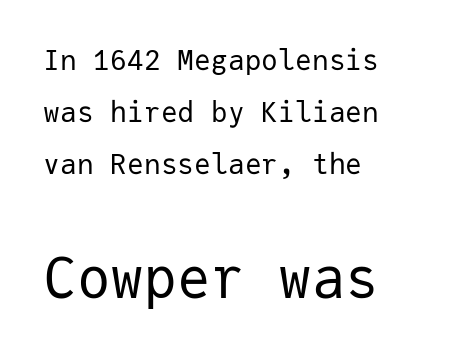
{"serif": "no", "italic": "no", "bold": "no", "weight": "regular", "width": "normal", "stroke_contrast": "low", "x_height": "medium", "monospaced": "yes", "underline": "no", "align": "left", "line_spacing_ratio": 1.86, "letter_spacing": "normal", "letter_spacing_em": 0.0, "larger_block": "second", "size_ratio": 2.0, "glyph_px": 56}
